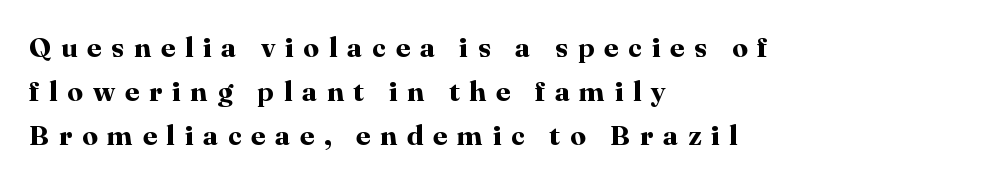
Line beginnings align vertically; line endings do not. Spacing between characters has been opened up far beyond the box default. Lines of text with bare space underneath. The type family on display is of the serif kind.
